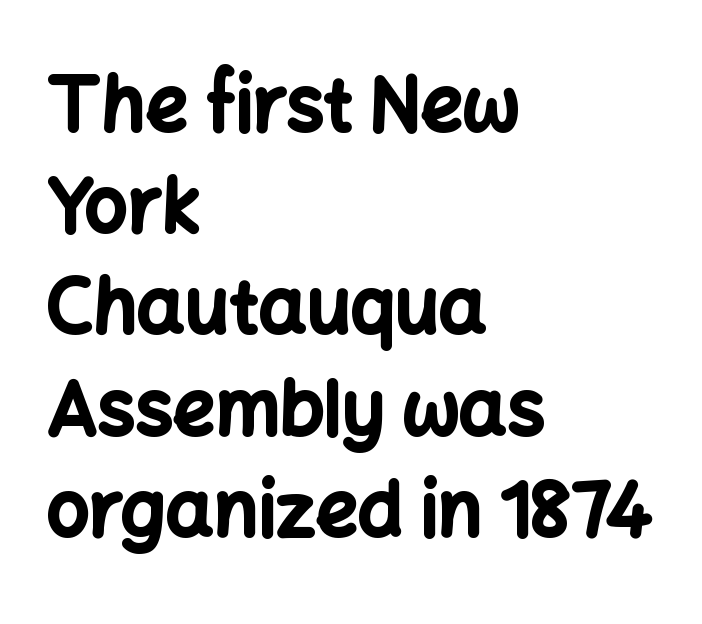
The image shows 75 px bold sans-serif type, upright; set left-aligned, normal line spacing (1.35x), normal letter spacing, not underlined; low stroke contrast and a medium x-height.
